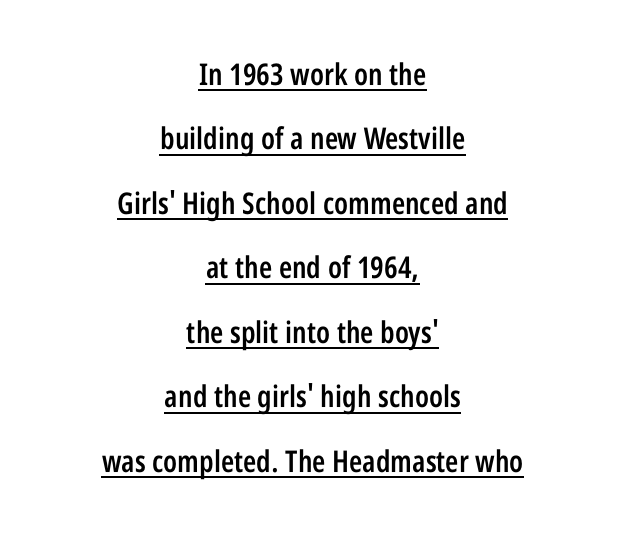
The setting favours the middle, as headings and verse often do. Honestly, the underline is the first thing you notice here. The type sits square on the baseline with zero lean. The gaps between neighbouring characters are ordinary and unremarkable. Leading: increased. The glyphs have the mass of a demibold cut, below bold.
